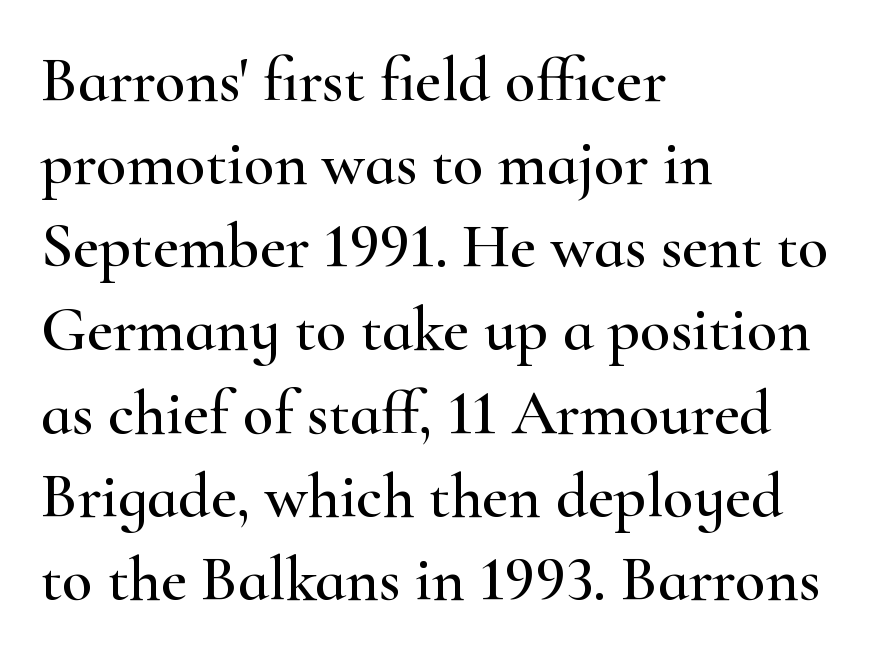
The compositor pushed each line to the left boundary. Each letter keeps its own natural width here, so spacing adapts to shape. This rendering features lettering with no underline. Successive baselines arrive at the customary interval. Ordinary non-slanted type is in use.
